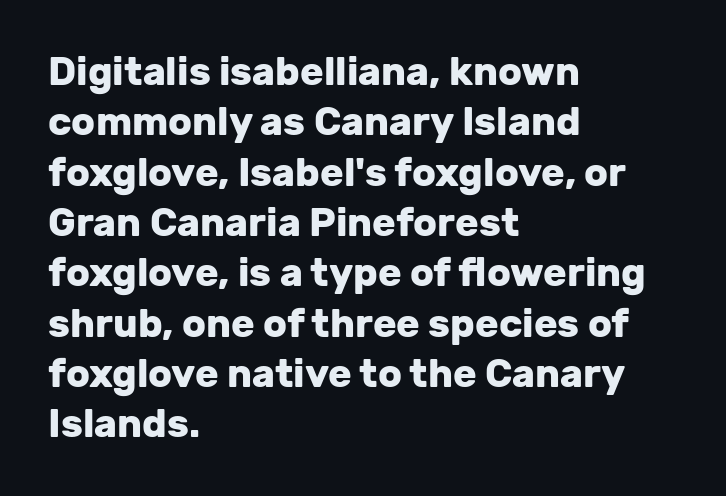
The line texture is even and compact thanks to regular tracking. Students, observe: this is what conventionally led text looks like. Nope, not italic — everything's standing straight. These words are printed bold, with thick strokes throughout. This sample is left-justified, so line endings fall wherever the words run out.
